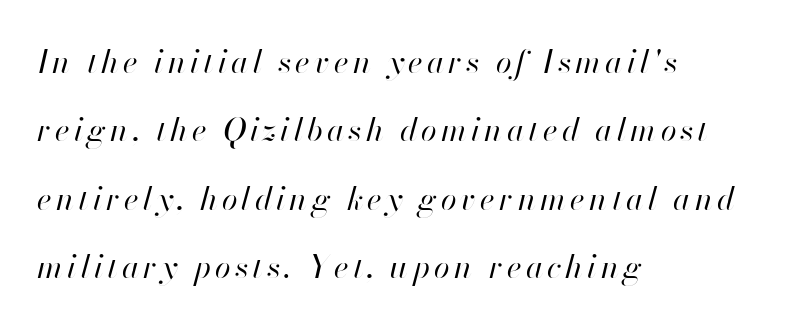
You can tell it's italic because the verticals aren't actually vertical. The passage shown is typed in a proportional face where columns would drift. Underline: absent. Whoever set this chose breathing room over compactness in the vertical rhythm. Casual observation: everything's shoved over to the left.
